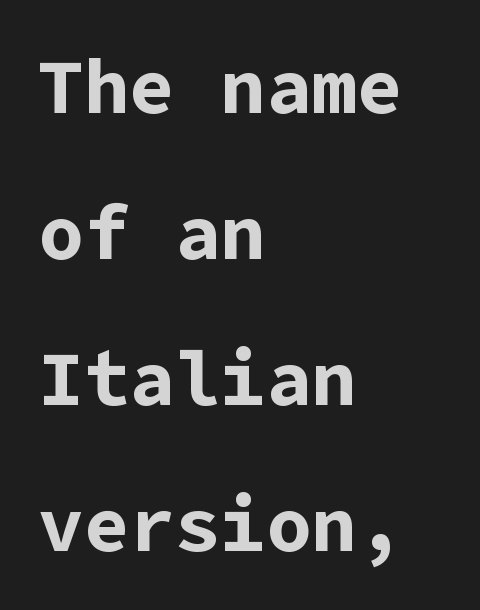
Q: Is the text bold? A: Yes.
Q: Is the text italic (slanted)? A: No, it is upright.
Q: Is the typeface a serif or a sans-serif typeface? A: Sans-serif.
Q: Is the text underlined? A: No.
Q: How is the paragraph aligned? A: Left-aligned.
Q: Is the spacing between letters normal or unusually wide? A: Normal.
Q: Is the spacing between lines tight, normal or loose? A: Loose.
Q: Width (condensed, normal, or wide)? A: Normal.
Q: Stroke contrast? A: Low.
Q: x-height? A: Medium.
